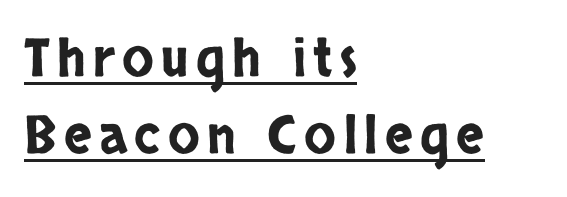
The image shows 52 px condensed sans-serif type, upright; set left-aligned, normal line spacing (1.48x), underlined; low stroke contrast and a large x-height.
